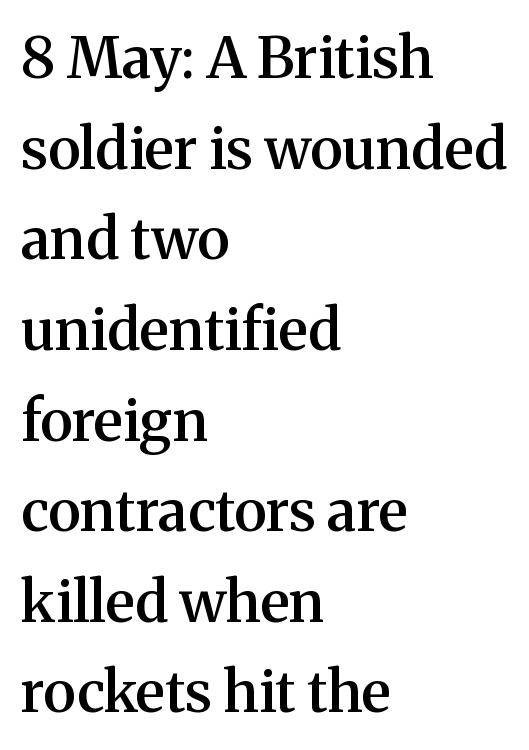
{"serif": "yes", "italic": "no", "bold": "semi", "weight": "semibold", "width": "normal", "stroke_contrast": "medium", "x_height": "medium", "monospaced": "no", "underline": "no", "align": "left", "line_spacing": "normal", "line_spacing_ratio": 1.59, "letter_spacing": "normal", "letter_spacing_em": 0.0, "glyph_px": 57}
